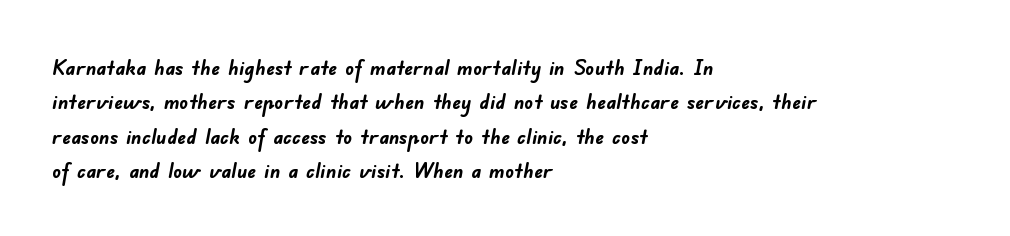
{"bold": "yes", "underline": "no", "align": "left", "line_spacing": "normal", "line_spacing_ratio": 1.56, "letter_spacing": "normal", "letter_spacing_em": 0.0, "glyph_px": 22}
